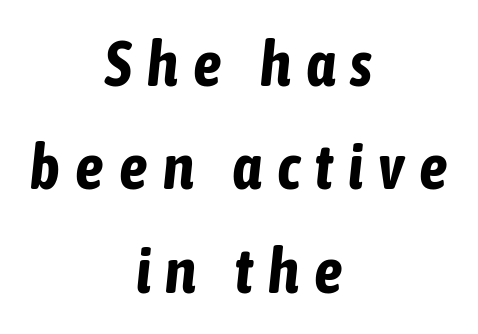
The image shows 63 px bold, condensed type, italic (leaning right); set centered, normal line spacing (1.64x), unusually wide letter spacing (+0.24 em), not underlined; low stroke contrast and a medium x-height.
